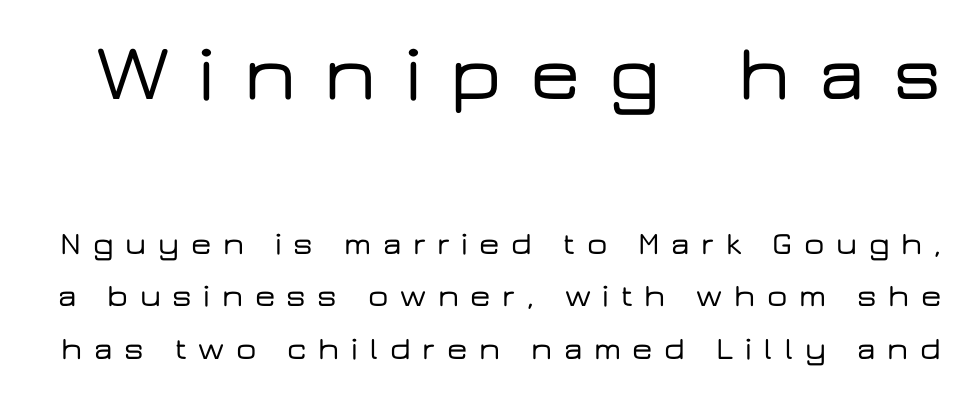
Spacing verdict: proportional, widths tailored to each character. This sample keeps an unexceptional amount of space between lines. Vertical strokes here are truly vertical. Substantial extra tracking has been applied to these lines. Descenders hang freely into open space. Note: larger setting up top, smaller setting below.
